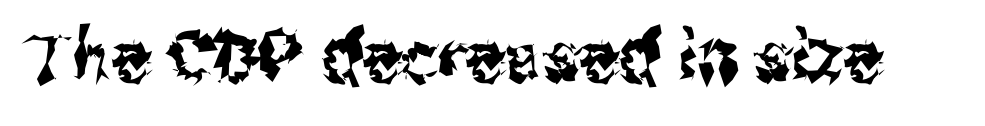
The image shows 71 px condensed sans-serif type, upright; set normal letter spacing, not underlined; medium stroke contrast and a medium x-height.
